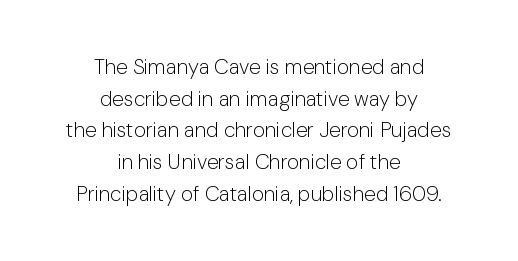
Q: Is the text bold? A: No.
Q: Is the text italic (slanted)? A: No, it is upright.
Q: Is the text underlined? A: No.
Q: How is the paragraph aligned? A: Centered.
Q: Is the spacing between letters normal or unusually wide? A: Normal.
Q: Is the spacing between lines tight, normal or loose? A: Normal.
